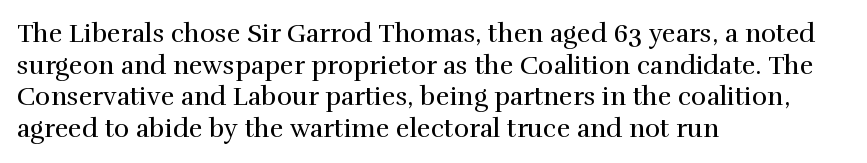
Nope, not italic — everything's standing straight. The font is comparable to plain body text, perhaps lighter. Inter-character spacing is left at the font's built-in metrics. The zone under the glyphs is completely vacant. These lines are set flush left with a ragged right edge.
